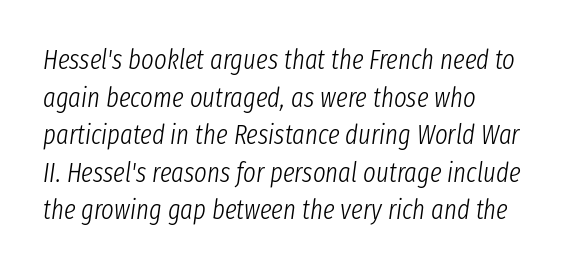
Q: Is the text bold? A: No.
Q: Is the text italic (slanted)? A: Yes, it leans right by about 8 degrees.
Q: Is the text underlined? A: No.
Q: How is the paragraph aligned? A: Left-aligned.
Q: Is the spacing between letters normal or unusually wide? A: Normal.
Q: Is the spacing between lines tight, normal or loose? A: Normal.
